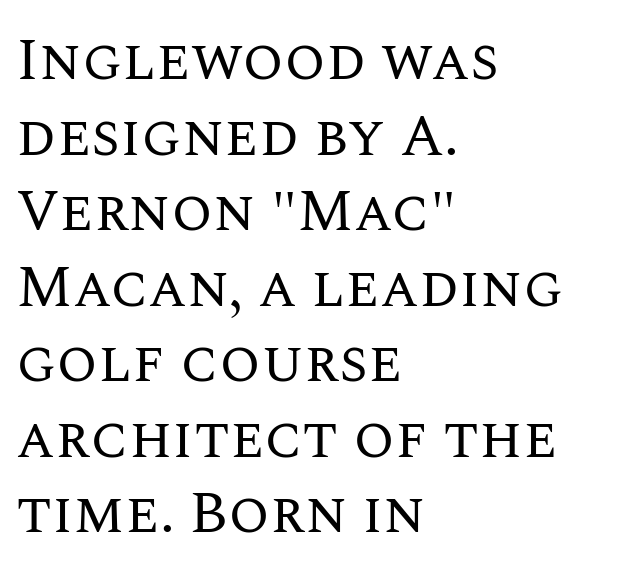
The image shows 59 px regular-weight type, upright; set left-aligned, normal line spacing (1.28x), normal letter spacing, not underlined; medium stroke contrast and a large x-height.
